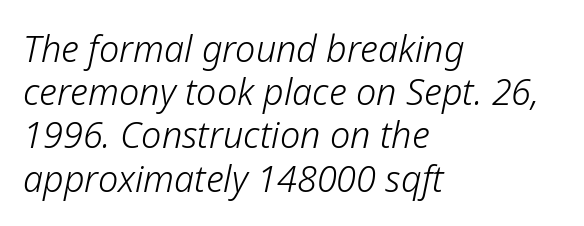
{"italic": "yes", "lean": "right", "slant_degrees": 12, "bold": "no", "weight": "light", "width": "normal", "stroke_contrast": "low", "x_height": "medium", "monospaced": "no", "underline": "no", "align": "left", "line_spacing_ratio": 1.2, "letter_spacing": "normal", "letter_spacing_em": 0.0, "glyph_px": 36}
